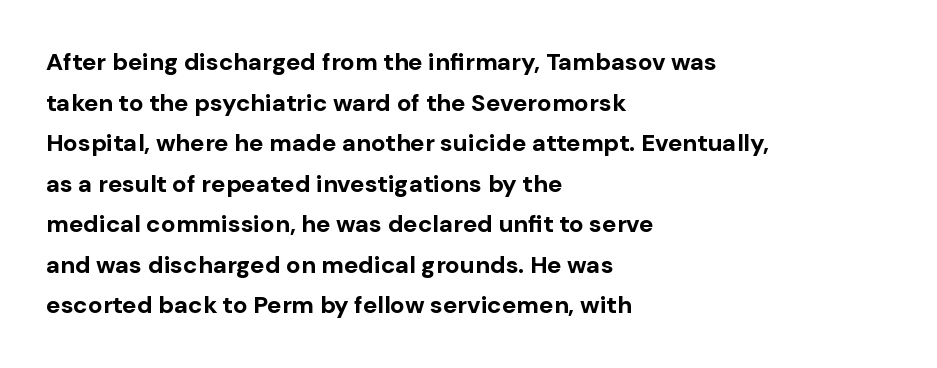
Rendered with straight, roman letterforms. Does the copy run flush right? No — it runs flush left. Every letter is thick-stroked: bold, no question. The words here are not underlined. Leading matches the norm, producing a regular column. The tracking reads as untouched default to a designer's eye.
